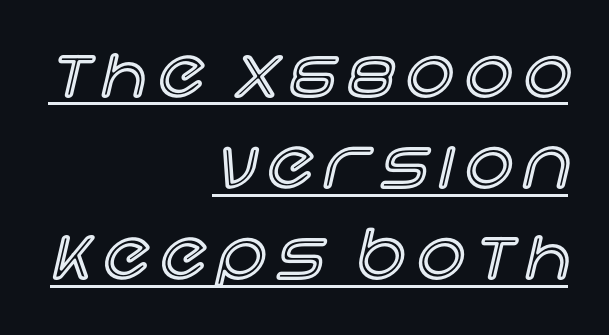
The image shows 67 px text type; set right-aligned, normal line spacing (1.36x), underlined; a large x-height.
